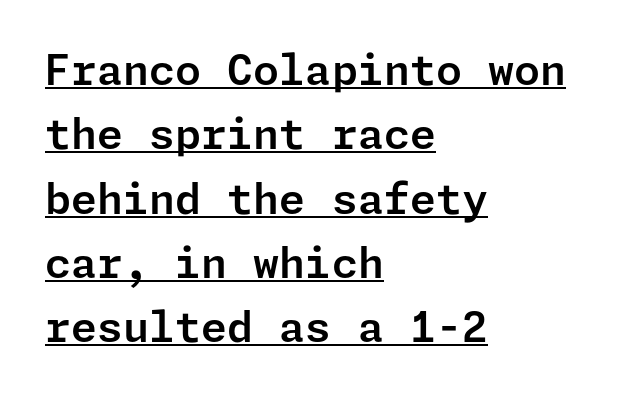
The image shows 42 px sans-serif type, upright; set left-aligned, normal line spacing (1.53x), normal letter spacing, underlined; low stroke contrast and a medium x-height.
